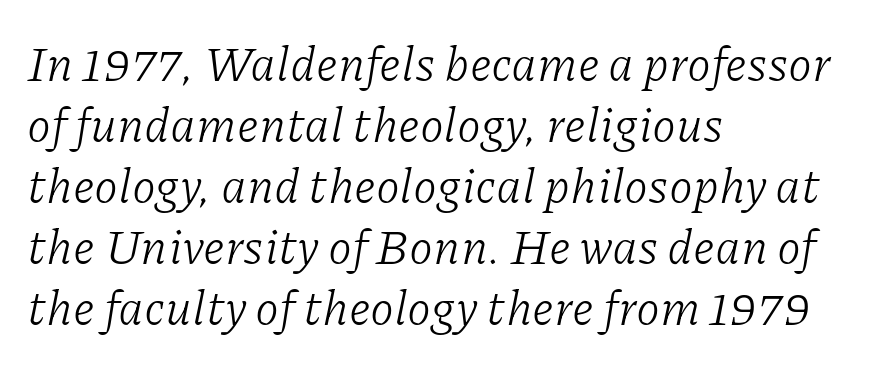
The image shows 48 px light serif type, italic (leaning right); set left-aligned, normal line spacing (1.27x), normal letter spacing, not underlined; low stroke contrast and a medium x-height.
